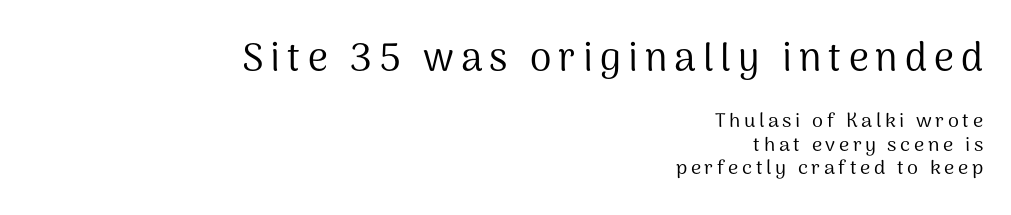
Q: Is the text bold? A: No.
Q: Is the text italic (slanted)? A: No, it is upright.
Q: Is the typeface a serif or a sans-serif typeface? A: Sans-serif.
Q: Is the text underlined? A: No.
Q: How is the paragraph aligned? A: Right-aligned.
Q: Which block of text is set in a larger size, the first (top) or the second (bottom)? A: The first (top) one.
Q: Width (condensed, normal, or wide)? A: Normal.
Q: Stroke contrast? A: Medium.
Q: x-height? A: Medium.
Q: Monospaced? A: No.
